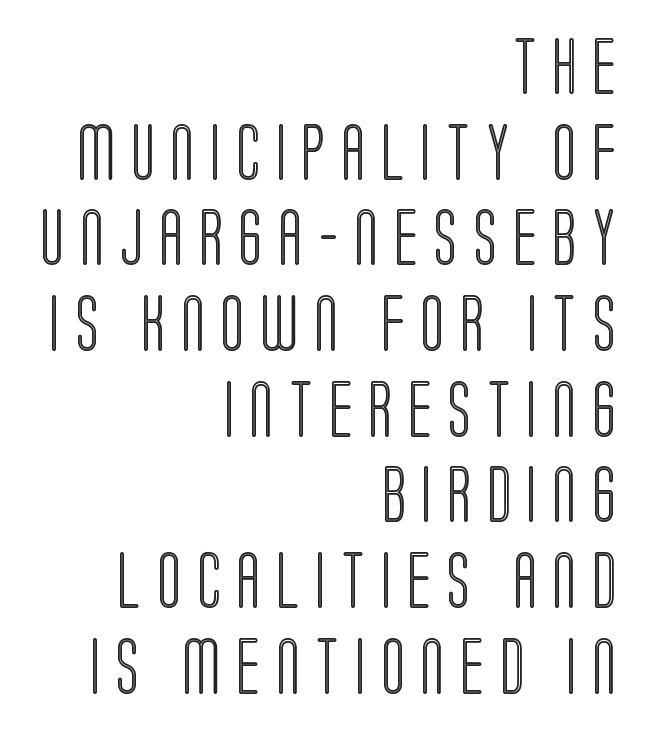
{"italic": "no", "width": "condensed", "x_height": "large", "monospaced": "no", "underline": "no", "align": "right", "line_spacing": "normal", "line_spacing_ratio": 1.53, "letter_spacing": "wide", "letter_spacing_em": 0.28, "glyph_px": 56}
